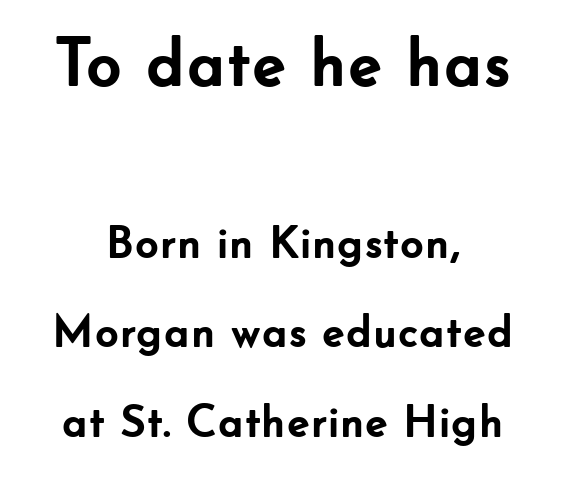
Has an underline been added? It has not. A centered setting, common on invitations and titles, is used for this passage. This sample has the flowing, uneven cadence of proportional lettering. The rendering shows plain stroke endings on the letterforms — a sans-serif design. A typesetter would mark this as roman, not italic.
